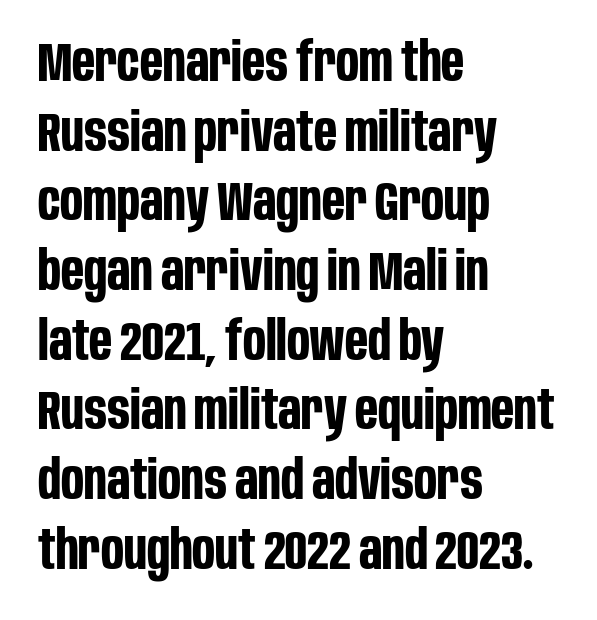
The image shows 54 px bold, condensed sans-serif type, upright; set left-aligned, normal line spacing (1.29x), normal letter spacing, not underlined; low stroke contrast and a large x-height.
